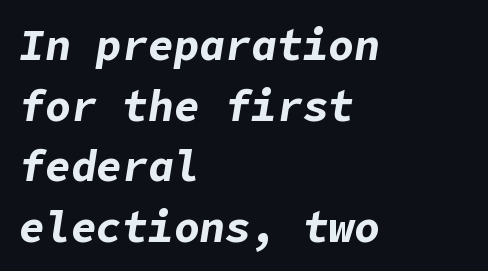
Q: Is the text bold? A: Yes.
Q: Is the text italic (slanted)? A: Yes, it leans right by about 9 degrees.
Q: Is the text underlined? A: No.
Q: How is the paragraph aligned? A: Left-aligned.
Q: Is the spacing between letters normal or unusually wide? A: Normal.
Q: Is the spacing between lines tight, normal or loose? A: Normal.
Q: Width (condensed, normal, or wide)? A: Normal.
Q: Stroke contrast? A: Low.
Q: x-height? A: Medium.
